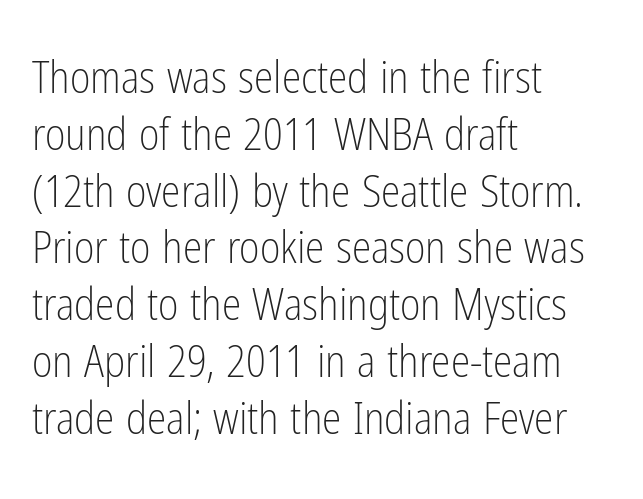
Q: Is the text bold? A: No.
Q: Is the text italic (slanted)? A: No, it is upright.
Q: Is the typeface a serif or a sans-serif typeface? A: Sans-serif.
Q: Is the text underlined? A: No.
Q: How is the paragraph aligned? A: Left-aligned.
Q: Is the spacing between letters normal or unusually wide? A: Normal.
Q: Is the spacing between lines tight, normal or loose? A: Normal.
Q: Width (condensed, normal, or wide)? A: Condensed.
Q: Stroke contrast? A: Low.
Q: x-height? A: Medium.
Q: Monospaced? A: No.
